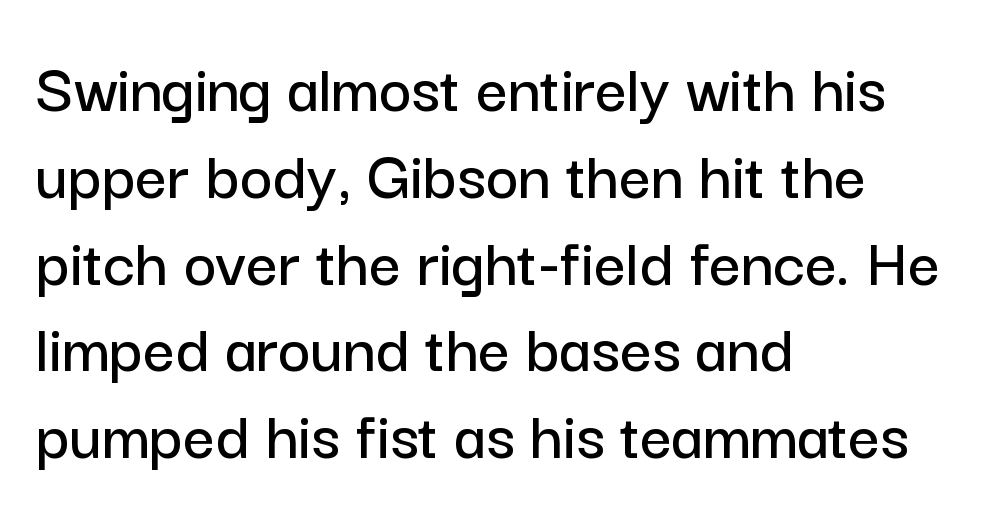
Q: Is the text italic (slanted)? A: No, it is upright.
Q: Is the typeface a serif or a sans-serif typeface? A: Sans-serif.
Q: Is the text underlined? A: No.
Q: How is the paragraph aligned? A: Left-aligned.
Q: Is the spacing between letters normal or unusually wide? A: Normal.
Q: Width (condensed, normal, or wide)? A: Normal.
Q: Stroke contrast? A: Low.
Q: x-height? A: Medium.
Q: Monospaced? A: No.
